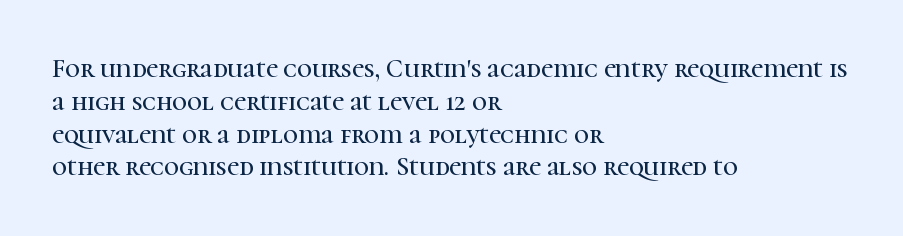
{"italic": "no", "underline": "no", "align": "left", "line_spacing": "normal", "line_spacing_ratio": 1.26, "letter_spacing": "normal", "letter_spacing_em": 0.0, "glyph_px": 26}
